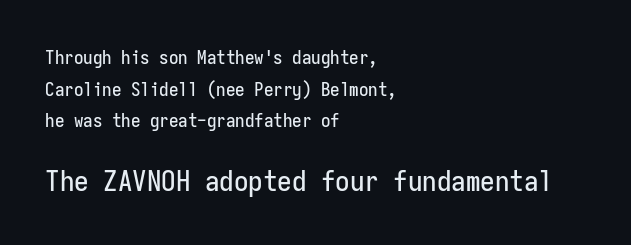
The image shows 29 px condensed sans-serif type, upright, monospaced; set left-aligned, normal line spacing (1.66x), normal letter spacing, not underlined; the second (bottom) block is 1.53x larger; low stroke contrast and a medium x-height.
